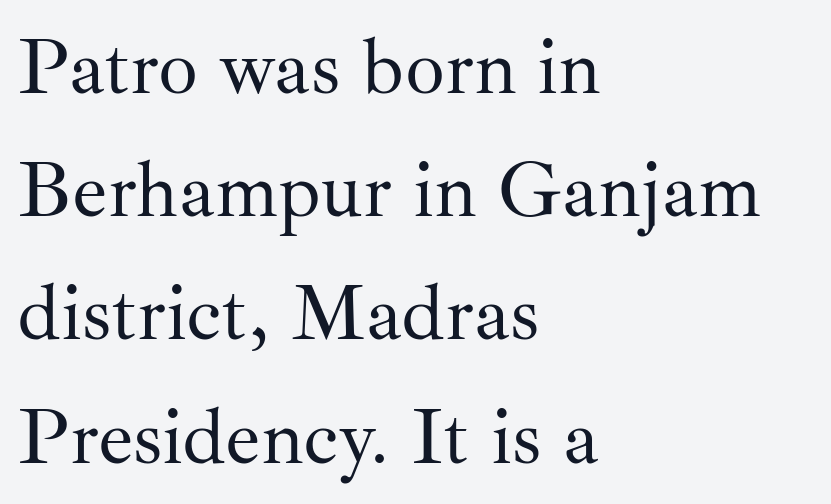
A quiet, ordinary-to-light weight characterises the typeface. Standard letterfit; no display-style spreading of the glyphs. A typesetter would call this leading conventional body-copy spacing. Do the characters align in a grid? No, the font is proportional. Stroke terminals: seriffed.
